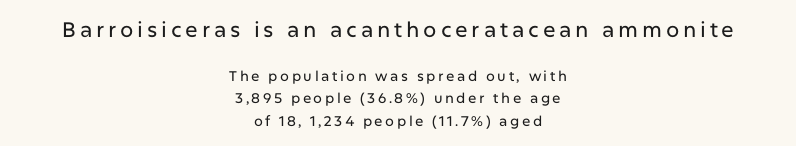
{"italic": "no", "underline": "no", "align": "center", "line_spacing": "normal", "line_spacing_ratio": 1.61, "larger_block": "first", "size_ratio": 1.5, "glyph_px": 21}
